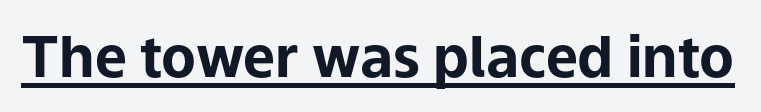
Q: Is the text bold? A: Yes.
Q: Is the text italic (slanted)? A: No, it is upright.
Q: Is the typeface a serif or a sans-serif typeface? A: Sans-serif.
Q: Is the text underlined? A: Yes.
Q: Is the spacing between letters normal or unusually wide? A: Normal.
Q: Width (condensed, normal, or wide)? A: Normal.
Q: Stroke contrast? A: Low.
Q: x-height? A: Medium.
Q: Monospaced? A: No.
